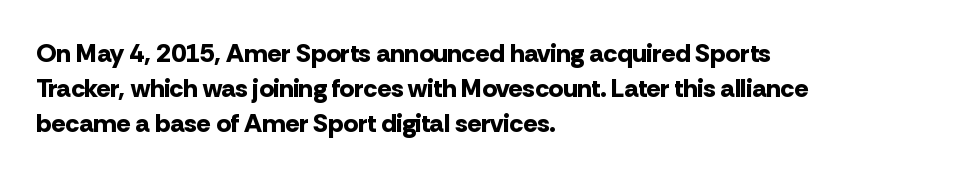
{"italic": "no", "bold": "yes", "underline": "no", "align": "left", "line_spacing": "normal", "line_spacing_ratio": 1.34, "letter_spacing": "normal", "letter_spacing_em": 0.0, "glyph_px": 26}
